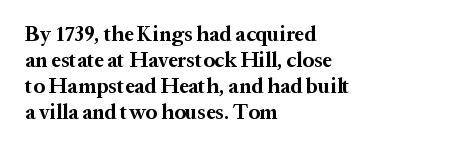
The image shows 21 px bold type, upright; set left-aligned, line spacing 1.24x, normal letter spacing, not underlined.
